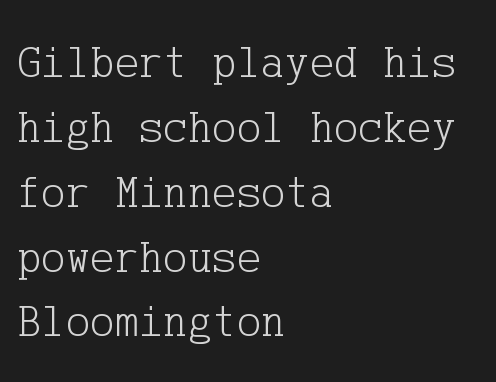
The image shows 46 px light serif type, upright; set left-aligned, normal line spacing (1.41x), normal letter spacing, not underlined; low stroke contrast and a medium x-height.
